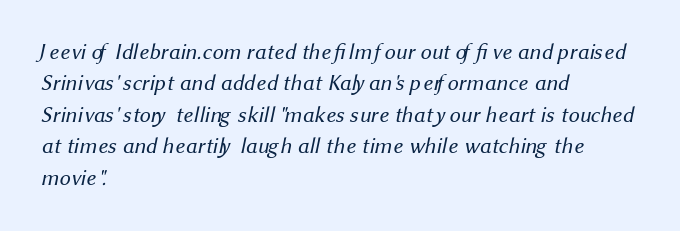
Q: Is the text bold? A: No.
Q: Is the text underlined? A: No.
Q: How is the paragraph aligned? A: Left-aligned.
Q: Is the spacing between letters normal or unusually wide? A: Normal.
Q: Is the spacing between lines tight, normal or loose? A: Normal.
